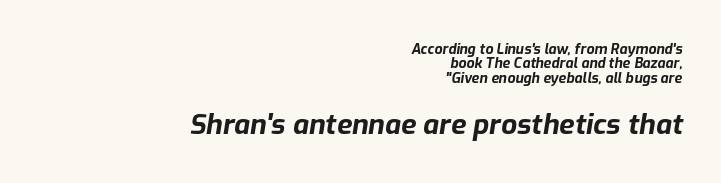
Q: Is the text bold? A: Yes.
Q: Is the text italic (slanted)? A: Yes, it leans right by about 9 degrees.
Q: Is the text underlined? A: No.
Q: How is the paragraph aligned? A: Right-aligned.
Q: Is the spacing between letters normal or unusually wide? A: Normal.
Q: Is the spacing between lines tight, normal or loose? A: Tight.
Q: Which block of text is set in a larger size, the first (top) or the second (bottom)? A: The second (bottom) one.
Q: Width (condensed, normal, or wide)? A: Normal.
Q: Stroke contrast? A: Low.
Q: x-height? A: Medium.
Q: Monospaced? A: No.
